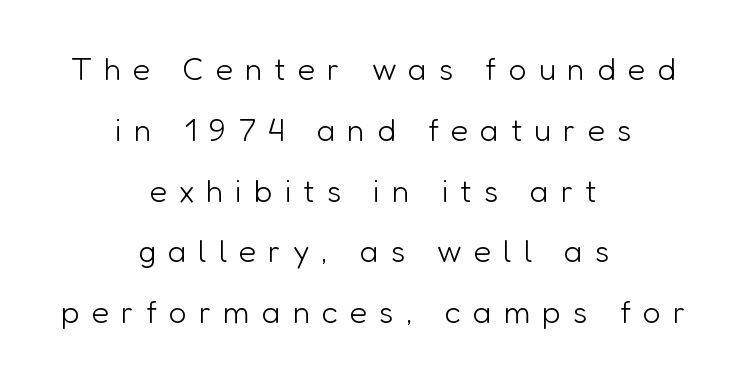
The image shows 32 px light sans-serif type, upright; set centered, loose line spacing (1.9x), unusually wide letter spacing (+0.37 em), not underlined; low stroke contrast and a medium x-height.
